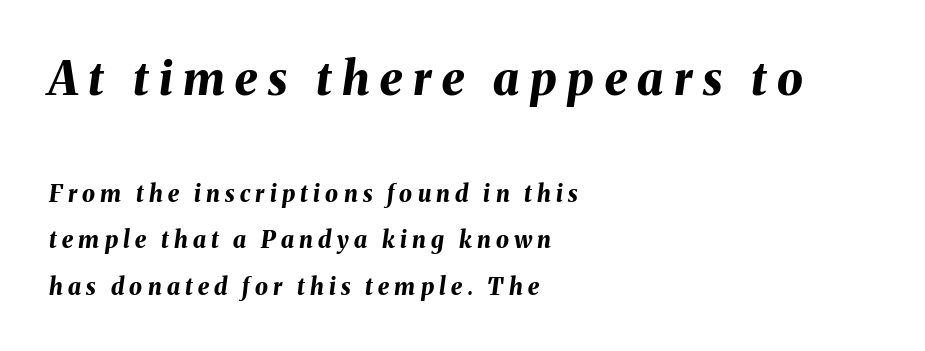
The image shows 46 px bold type, italic (leaning right); set left-aligned, loose line spacing (2.02x), unusually wide letter spacing (+0.23 em), not underlined; the first (top) block is 2.0x larger; medium stroke contrast and a medium x-height.
